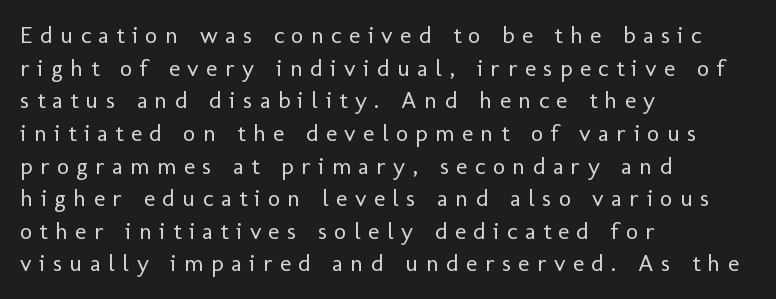
What's the leading like? Ordinary, nothing unusual. How are the letters spaced? Widely, with obvious added tracking. A clean baseline with only descenders dipping below it. Posture: straight, roman, zero tilt. The rag falls on the right side of this text block.
